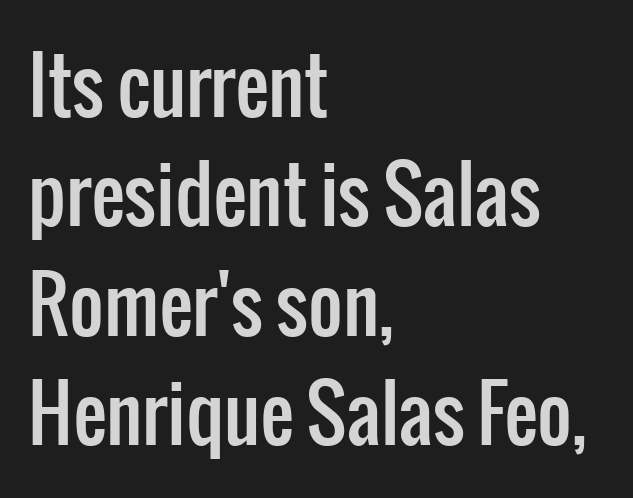
Italic? Not at all — the glyphs are vertical. The words here are not underlined. In CSS terms this would be text-align: left. Spacing verdict: proportional, widths tailored to each character. Vertically, the passage feels balanced, rows spaced as you'd expect.
